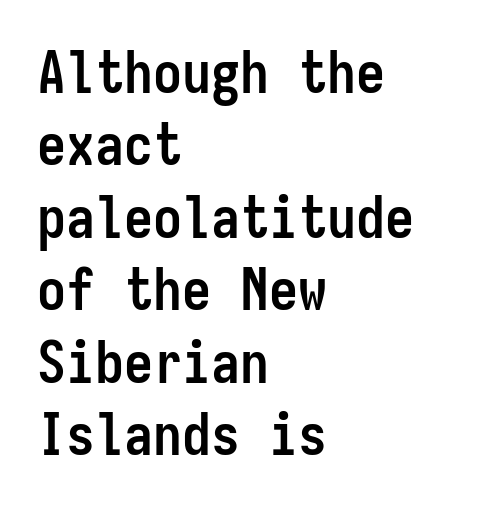
Q: Is the text bold? A: Yes.
Q: Is the text italic (slanted)? A: No, it is upright.
Q: Is the typeface a serif or a sans-serif typeface? A: Sans-serif.
Q: Is the text underlined? A: No.
Q: How is the paragraph aligned? A: Left-aligned.
Q: Is the spacing between letters normal or unusually wide? A: Normal.
Q: Is the spacing between lines tight, normal or loose? A: Normal.
Q: Width (condensed, normal, or wide)? A: Condensed.
Q: Stroke contrast? A: Low.
Q: x-height? A: Medium.
Q: Monospaced? A: Yes.
